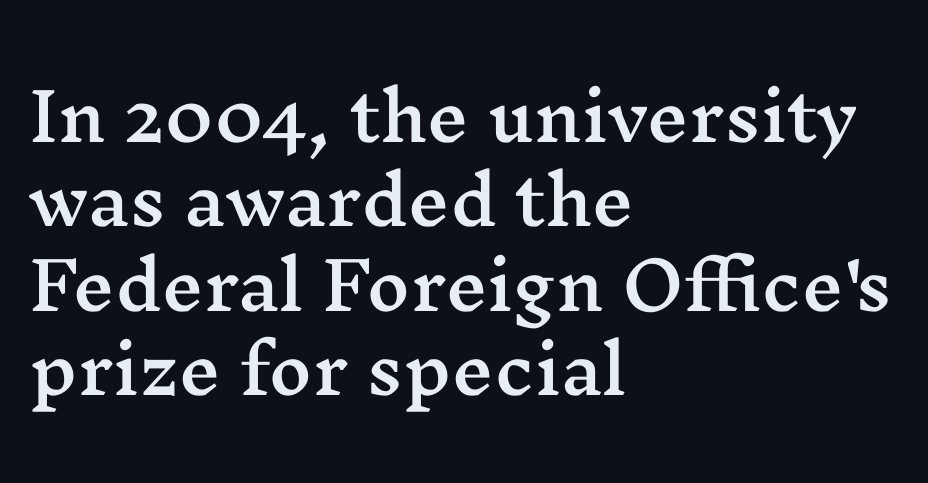
The rendering anchors every line to the left-hand side. Rows of type keep a routine distance in the vertical direction. The letters advance in unequal steps, a hallmark of proportional type. Typographically, this falls in the serif category.
